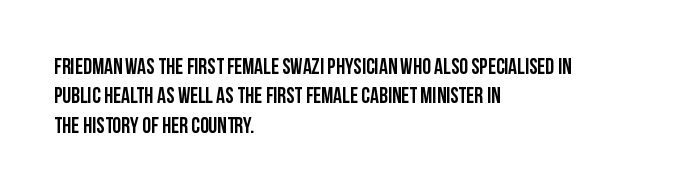
Q: Is the text italic (slanted)? A: No, it is upright.
Q: Is the text underlined? A: No.
Q: How is the paragraph aligned? A: Left-aligned.
Q: Is the spacing between letters normal or unusually wide? A: Normal.
Q: Is the spacing between lines tight, normal or loose? A: Normal.
